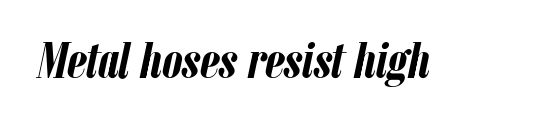
{"italic": "yes", "lean": "right", "slant_degrees": 12, "bold": "yes", "weight": "semibold", "width": "condensed", "stroke_contrast": "low", "x_height": "medium", "monospaced": "no", "underline": "no", "letter_spacing": "normal", "letter_spacing_em": 0.0, "glyph_px": 51}
